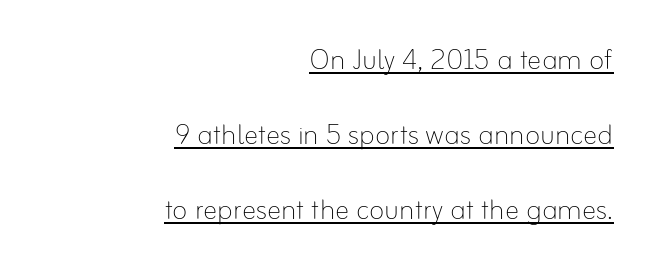
Q: Is the text bold? A: No.
Q: Is the text italic (slanted)? A: No, it is upright.
Q: Is the text underlined? A: Yes.
Q: How is the paragraph aligned? A: Right-aligned.
Q: Is the spacing between letters normal or unusually wide? A: Normal.
Q: Is the spacing between lines tight, normal or loose? A: Loose.
Q: Width (condensed, normal, or wide)? A: Normal.
Q: Stroke contrast? A: Low.
Q: x-height? A: Small.
Q: Monospaced? A: No.
